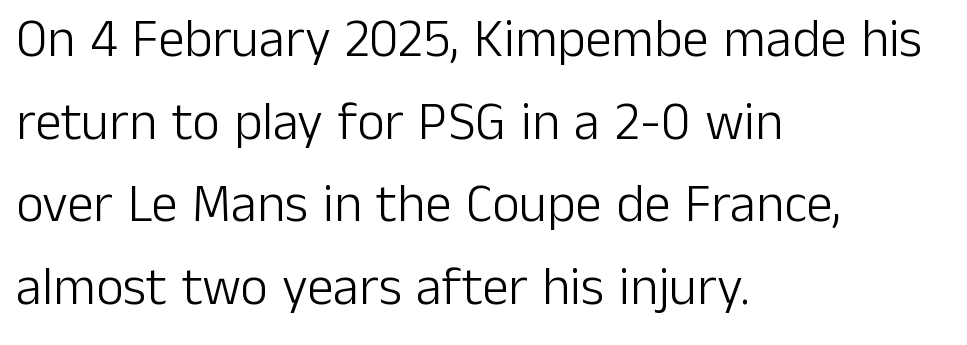
The typeface chosen for these lines omits serifs. The gaps between neighbouring characters are ordinary and unremarkable. The rendering anchors every line to the left-hand side. The glyphs are unaccompanied by any horizontal stroke below them. Whoever set this chose a conventional vertical rhythm. Italic? Not at all — the glyphs are vertical.
